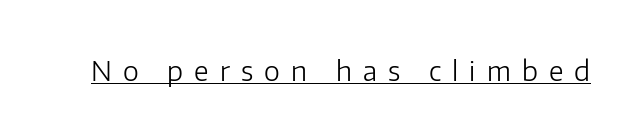
{"italic": "no", "bold": "no", "underline": "yes", "letter_spacing": "wide", "letter_spacing_em": 0.41, "glyph_px": 27}
